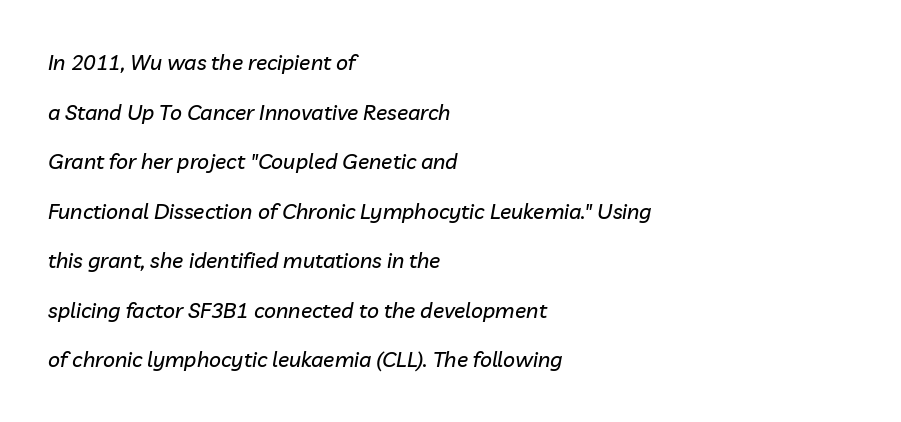
The image shows 21 px text type, italic (leaning right); set left-aligned, loose line spacing (2.36x), normal letter spacing, not underlined.
